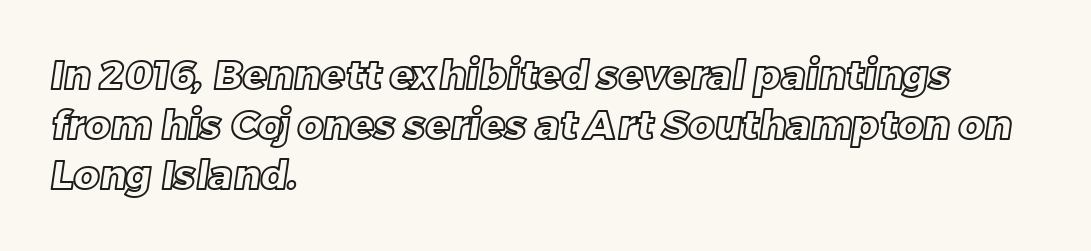
{"width": "normal", "x_height": "large", "monospaced": "no", "underline": "no", "align": "left", "line_spacing": "normal", "line_spacing_ratio": 1.25, "letter_spacing": "normal", "letter_spacing_em": 0.0, "glyph_px": 40}
